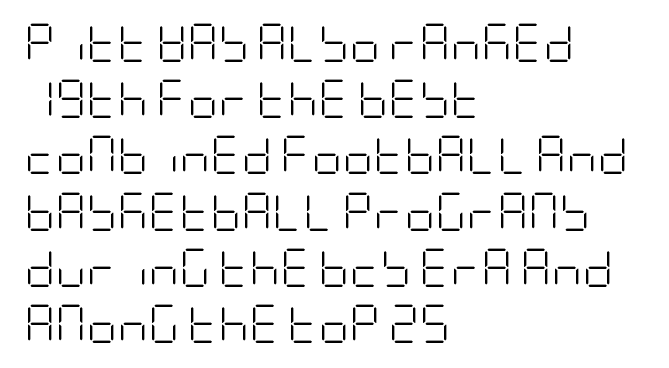
Nothing heavy about these letters — not bold at all. Short and long lines alike share a common starting point at left. These lines sit exactly where default settings would place them. Rendered with straight, roman letterforms.
